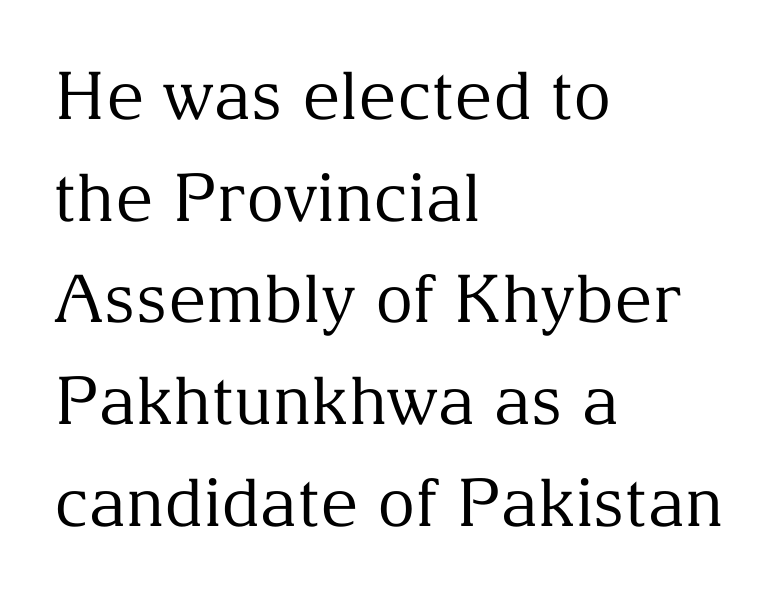
Q: Is the text bold? A: No.
Q: Is the text italic (slanted)? A: No, it is upright.
Q: Is the typeface a serif or a sans-serif typeface? A: Serif.
Q: Is the text underlined? A: No.
Q: How is the paragraph aligned? A: Left-aligned.
Q: Is the spacing between letters normal or unusually wide? A: Normal.
Q: Is the spacing between lines tight, normal or loose? A: Normal.
Q: Width (condensed, normal, or wide)? A: Normal.
Q: Stroke contrast? A: Medium.
Q: x-height? A: Medium.
Q: Monospaced? A: No.
